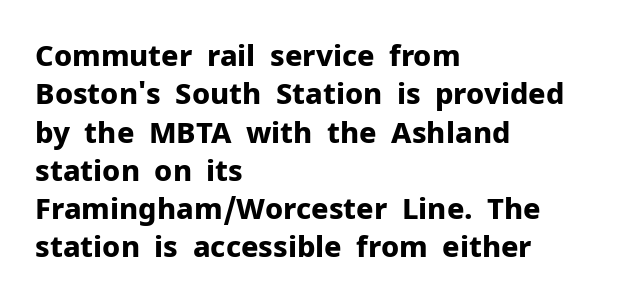
Q: Is the text bold? A: Yes.
Q: Is the text italic (slanted)? A: No, it is upright.
Q: Is the typeface a serif or a sans-serif typeface? A: Sans-serif.
Q: Is the text underlined? A: No.
Q: How is the paragraph aligned? A: Left-aligned.
Q: Is the spacing between letters normal or unusually wide? A: Normal.
Q: Is the spacing between lines tight, normal or loose? A: Normal.
Q: Width (condensed, normal, or wide)? A: Normal.
Q: Stroke contrast? A: Low.
Q: x-height? A: Medium.
Q: Monospaced? A: No.
